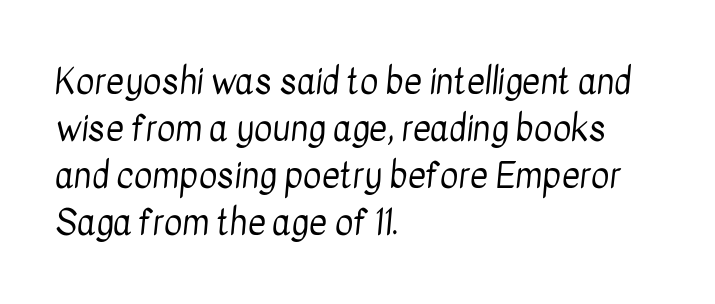
{"serif": "no", "bold": "no", "weight": "regular", "width": "condensed", "stroke_contrast": "low", "x_height": "medium", "monospaced": "no", "underline": "no", "align": "left", "line_spacing": "normal", "line_spacing_ratio": 1.34, "letter_spacing": "normal", "letter_spacing_em": 0.0, "glyph_px": 35}
